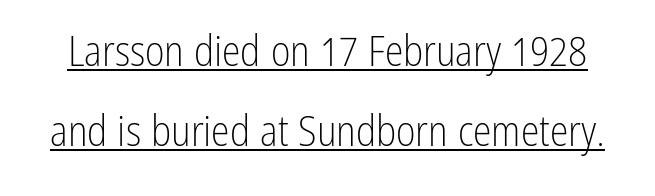
The image shows 42 px light, condensed sans-serif type, upright; set loose line spacing (1.9x), normal letter spacing, underlined; low stroke contrast and a medium x-height.
